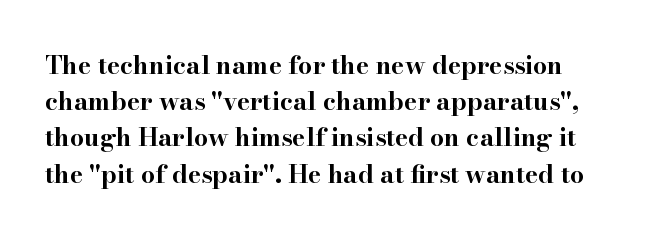
The image shows 25 px bold type, upright; set normal line spacing (1.45x), normal letter spacing, not underlined.
